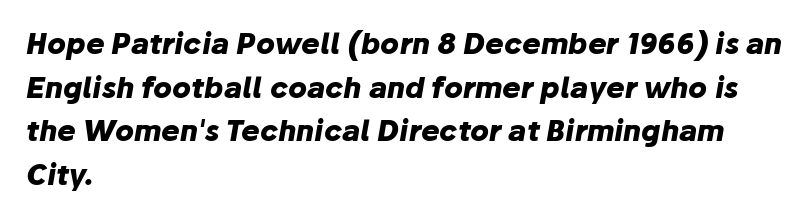
The image shows 28 px heavy type, italic (leaning right); set left-aligned, normal line spacing (1.56x), normal letter spacing, not underlined; low stroke contrast and a medium x-height.
